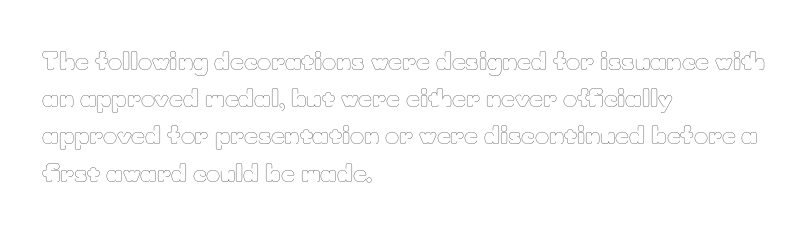
{"italic": "no", "bold": "no", "underline": "no", "align": "left", "line_spacing": "normal", "line_spacing_ratio": 1.55, "letter_spacing": "normal", "letter_spacing_em": 0.0, "glyph_px": 24}
